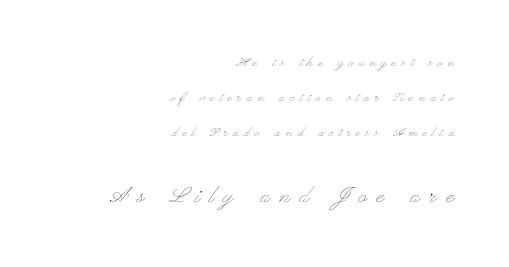
The foot of each line stays bare and open. Compared with typical body copy, the letter spacing here is much looser. The rendering uses natural spacing where letterforms have individual widths. The font is comparable to plain body text, perhaps lighter.
